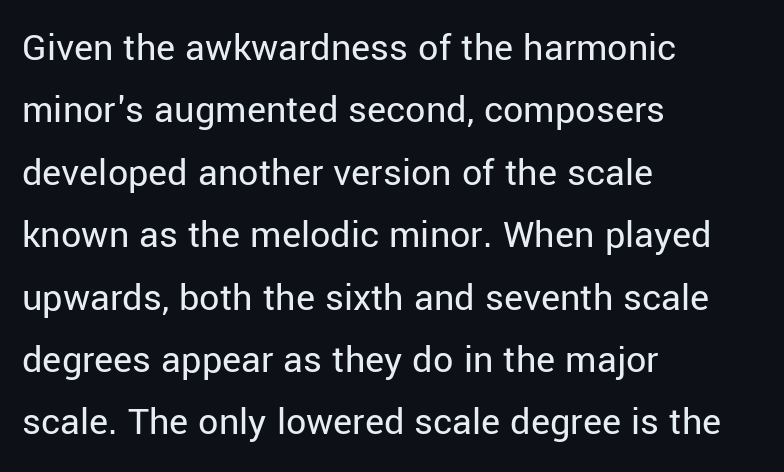
{"serif": "no", "italic": "no", "bold": "no", "weight": "regular", "width": "normal", "stroke_contrast": "low", "x_height": "medium", "monospaced": "no", "underline": "no", "align": "left", "line_spacing": "normal", "line_spacing_ratio": 1.56, "letter_spacing": "normal", "letter_spacing_em": 0.0, "glyph_px": 40}
